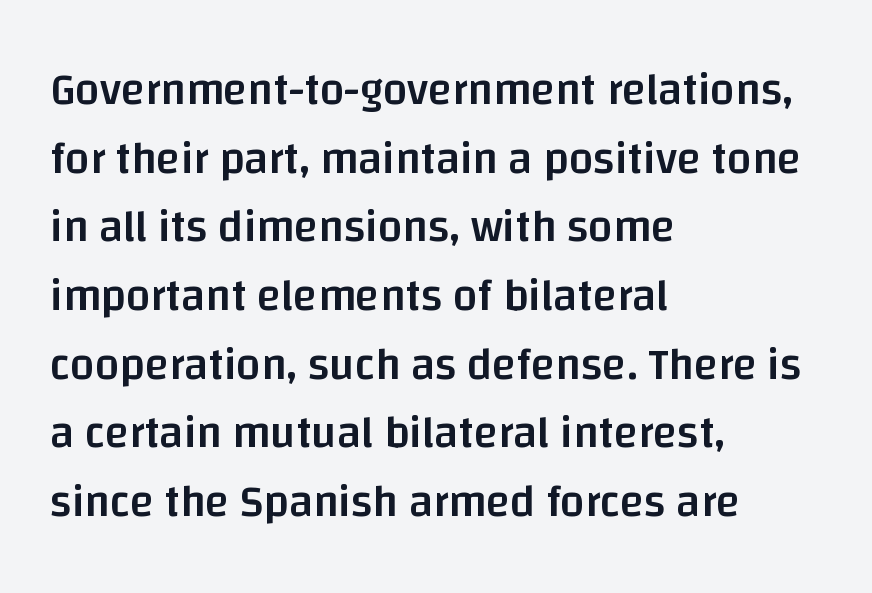
{"serif": "no", "italic": "no", "bold": "semi", "weight": "semibold", "width": "normal", "stroke_contrast": "low", "x_height": "large", "monospaced": "no", "underline": "no", "align": "left", "line_spacing": "normal", "line_spacing_ratio": 1.56, "letter_spacing": "normal", "letter_spacing_em": 0.0, "glyph_px": 44}
